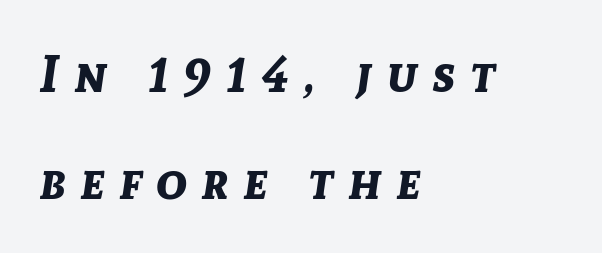
The image shows 51 px bold type, italic (leaning right); set left-aligned, loose line spacing (2.09x), unusually wide letter spacing (+0.29 em), not underlined; low stroke contrast and a medium x-height.
